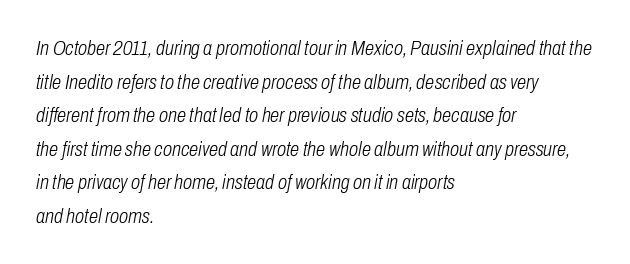
The image shows 21 px text type, italic (leaning right); set left-aligned, normal line spacing (1.6x), normal letter spacing, not underlined.
